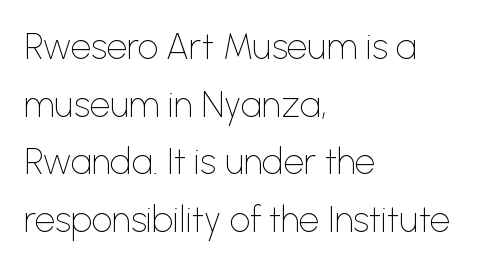
The image shows 36 px thin sans-serif type, upright; set left-aligned, normal line spacing (1.6x), normal letter spacing, not underlined; low stroke contrast and a medium x-height.
